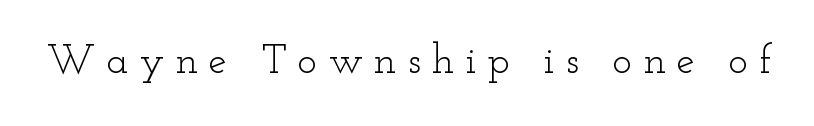
{"serif": "yes", "italic": "no", "bold": "no", "weight": "light", "width": "wide", "stroke_contrast": "low", "x_height": "small", "monospaced": "no", "underline": "no", "letter_spacing": "wide", "letter_spacing_em": 0.27, "glyph_px": 41}
